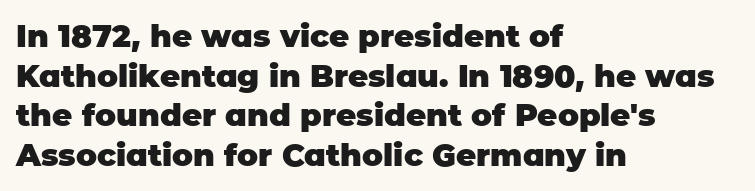
Q: Is the text bold? A: Yes.
Q: Is the text italic (slanted)? A: No, it is upright.
Q: Is the typeface a serif or a sans-serif typeface? A: Sans-serif.
Q: Is the text underlined? A: No.
Q: How is the paragraph aligned? A: Left-aligned.
Q: Is the spacing between letters normal or unusually wide? A: Normal.
Q: Is the spacing between lines tight, normal or loose? A: Normal.
Q: Width (condensed, normal, or wide)? A: Normal.
Q: Stroke contrast? A: Low.
Q: x-height? A: Large.
Q: Monospaced? A: No.
